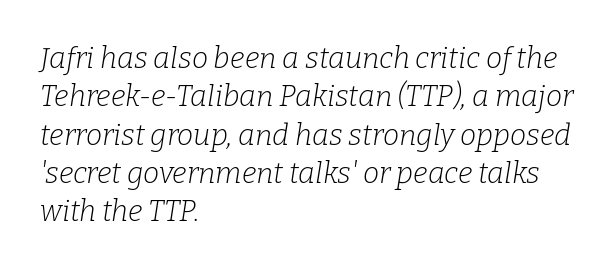
Bare-footed words on every line. Baseline-to-baseline distance is the conventional proportion of letter height. Honestly, the letter spacing is just normal — you wouldn't notice it. Look at the bottom of the vertical strokes: they flare into serifs here.
